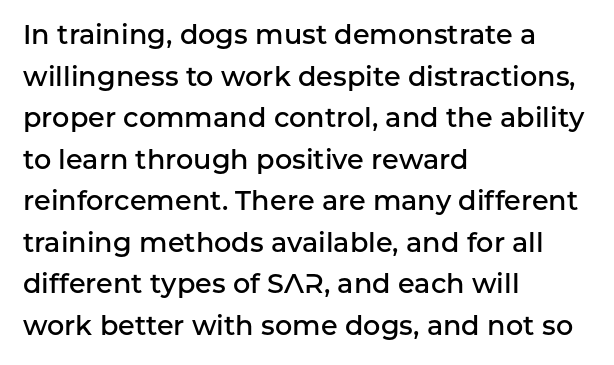
The image shows 27 px text type, upright; set left-aligned, normal line spacing (1.54x), normal letter spacing, not underlined.
